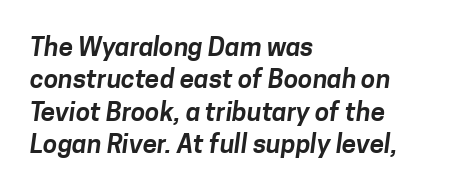
Tracking here is standard; glyphs follow each other at the usual distance. Check the space under the baseline: it is left empty. The lines in this sample share a left origin and differ only in where they stop. Horizontal bands of white between lines are of average thickness.
